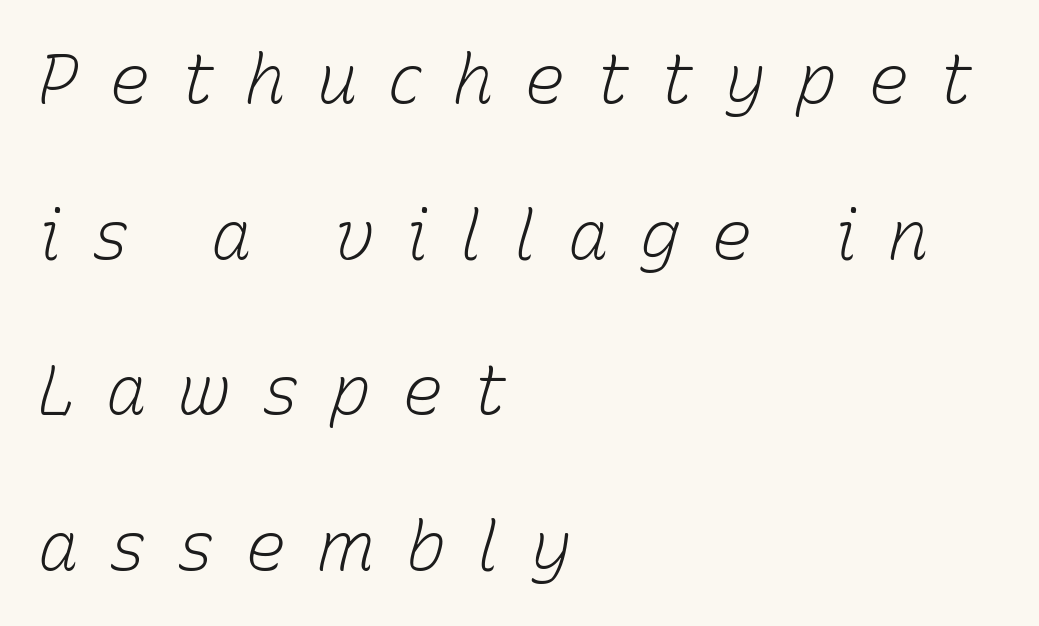
Q: Is the text bold? A: No.
Q: Is the text italic (slanted)? A: Yes, it leans right by about 15 degrees.
Q: Is the text underlined? A: No.
Q: How is the paragraph aligned? A: Left-aligned.
Q: Is the spacing between letters normal or unusually wide? A: Unusually wide.
Q: Is the spacing between lines tight, normal or loose? A: Loose.
Q: Width (condensed, normal, or wide)? A: Normal.
Q: Stroke contrast? A: Low.
Q: x-height? A: Medium.
Q: Monospaced? A: No.
